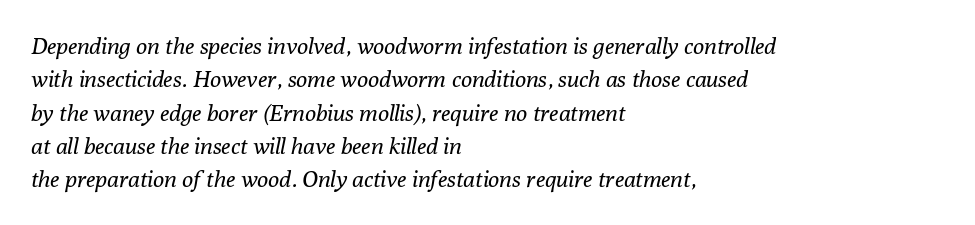
Layout note: lines flush left. Nobody touched the tracking dial on this one. Successive baselines arrive at the customary interval. Descenders are the only things crossing below the line.
